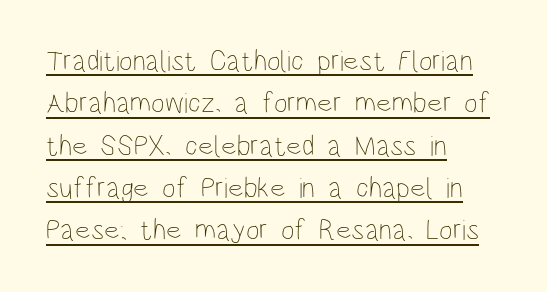
Q: Is the text bold? A: No.
Q: Is the text italic (slanted)? A: No, it is upright.
Q: Is the text underlined? A: Yes.
Q: How is the paragraph aligned? A: Left-aligned.
Q: Is the spacing between letters normal or unusually wide? A: Normal.
Q: Is the spacing between lines tight, normal or loose? A: Normal.
Q: Width (condensed, normal, or wide)? A: Condensed.
Q: Stroke contrast? A: Low.
Q: x-height? A: Large.
Q: Monospaced? A: No.
